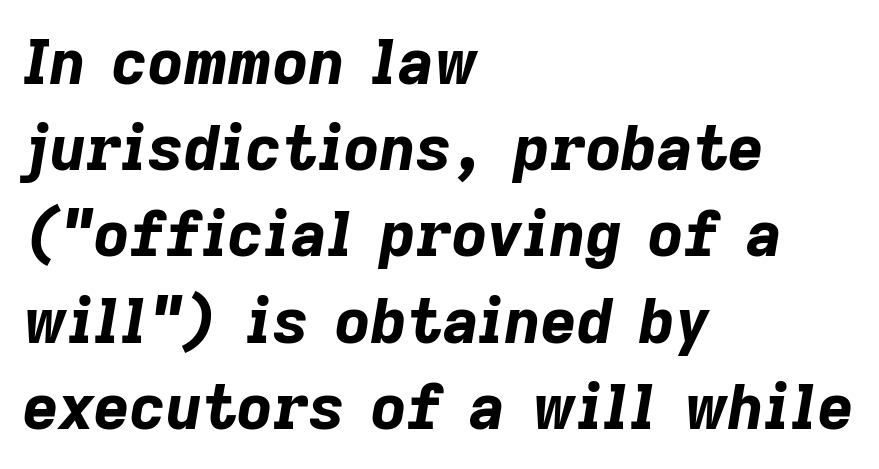
Q: Is the text bold? A: Yes.
Q: Is the text italic (slanted)? A: Yes, it leans right by about 9 degrees.
Q: Is the text underlined? A: No.
Q: How is the paragraph aligned? A: Left-aligned.
Q: Is the spacing between letters normal or unusually wide? A: Normal.
Q: Is the spacing between lines tight, normal or loose? A: Normal.
Q: Width (condensed, normal, or wide)? A: Normal.
Q: Stroke contrast? A: Low.
Q: x-height? A: Medium.
Q: Monospaced? A: No.
